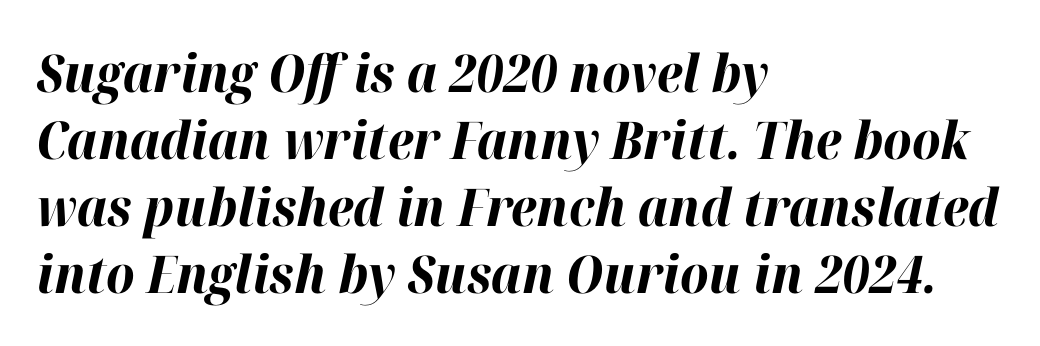
The image shows 52 px bold type, italic (leaning right); set left-aligned, normal line spacing (1.29x), normal letter spacing, not underlined; high stroke contrast and a medium x-height.
